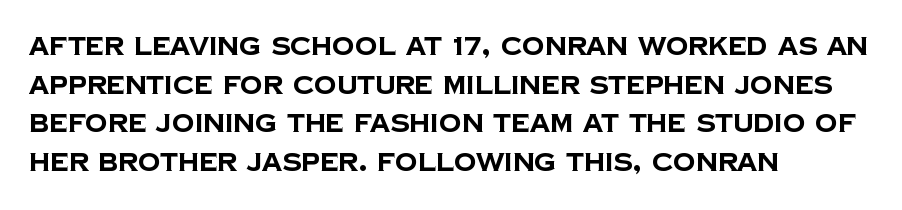
Q: Is the text bold? A: Yes.
Q: Is the text underlined? A: No.
Q: How is the paragraph aligned? A: Left-aligned.
Q: Is the spacing between letters normal or unusually wide? A: Normal.
Q: Is the spacing between lines tight, normal or loose? A: Normal.
